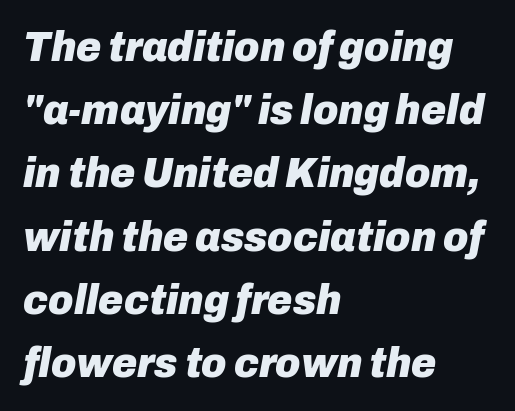
The image shows 43 px heavy type, italic (leaning right); set left-aligned, normal line spacing (1.47x), normal letter spacing, not underlined; low stroke contrast and a medium x-height.
